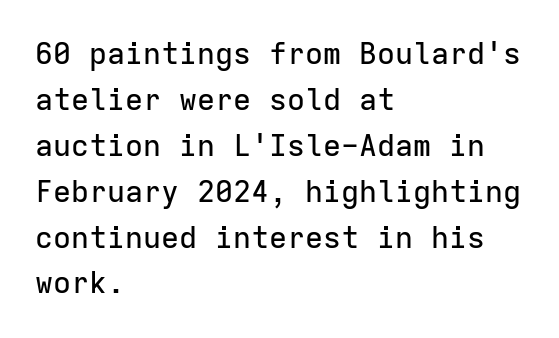
{"serif": "no", "italic": "no", "width": "normal", "stroke_contrast": "low", "x_height": "medium", "monospaced": "yes", "underline": "no", "align": "left", "line_spacing": "normal", "line_spacing_ratio": 1.53, "letter_spacing": "normal", "letter_spacing_em": 0.0, "glyph_px": 30}
